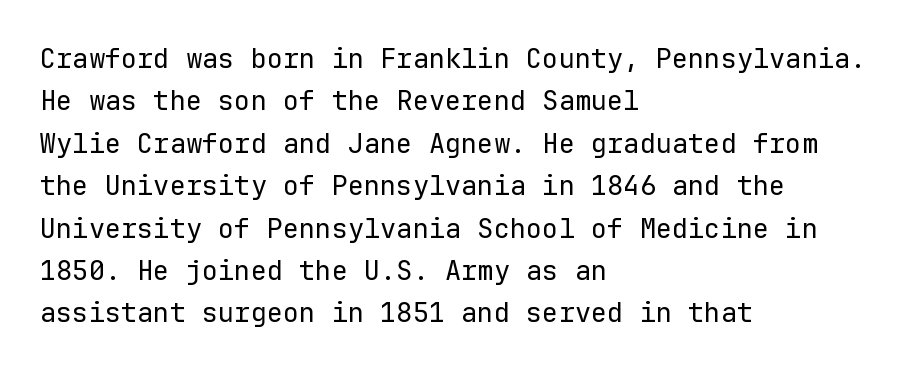
{"italic": "no", "bold": "no", "underline": "no", "align": "left", "line_spacing": "normal", "line_spacing_ratio": 1.57, "letter_spacing": "normal", "letter_spacing_em": 0.0, "glyph_px": 27}
